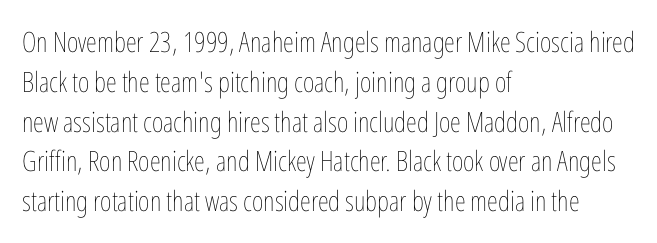
{"italic": "no", "bold": "no", "weight": "thin", "width": "condensed", "stroke_contrast": "low", "x_height": "medium", "monospaced": "no", "underline": "no", "align": "left", "line_spacing": "normal", "line_spacing_ratio": 1.42, "letter_spacing": "normal", "letter_spacing_em": 0.0, "glyph_px": 28}
